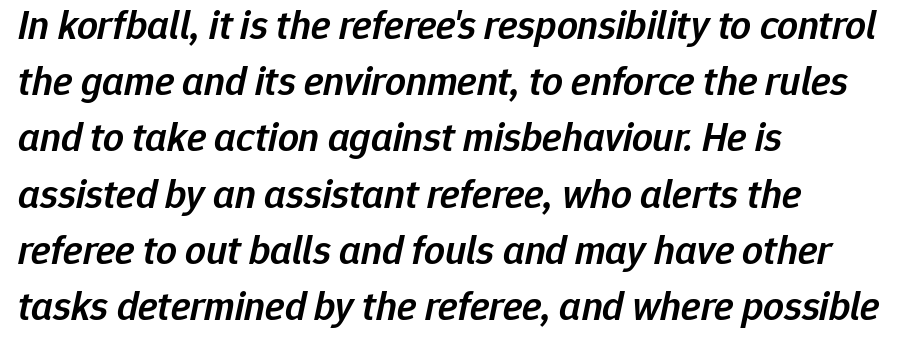
The baseline area is clear. Rendered with sloped, italic letterforms. Does the copy run flush right? No — it runs flush left. Looks like regular typesetting: each glyph gets only the width it needs. The typesetting leans somewhat heavy: a semibold. Is there much room between lines? A standard amount, neither cramped nor airy.
